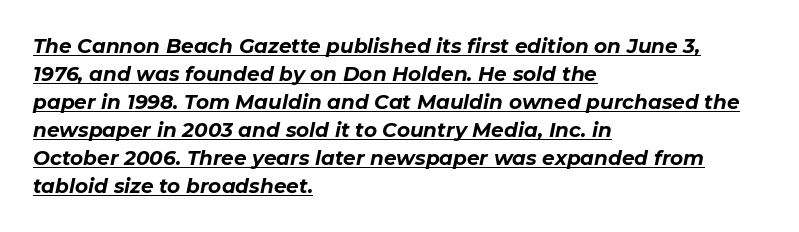
{"italic": "yes", "lean": "right", "slant_degrees": 11, "bold": "yes", "underline": "yes", "align": "left", "line_spacing": "normal", "line_spacing_ratio": 1.4, "letter_spacing": "normal", "letter_spacing_em": 0.0, "glyph_px": 20}
